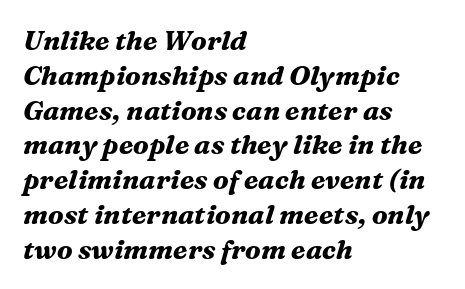
Each word holds together tightly as a unit, with standard inter-letter gaps. How would I describe the line gaps? Plain and ordinary. Reading down the block, your eye returns to a fixed left position each line. Has an underline been added? It has not. Slanted lettering throughout.
